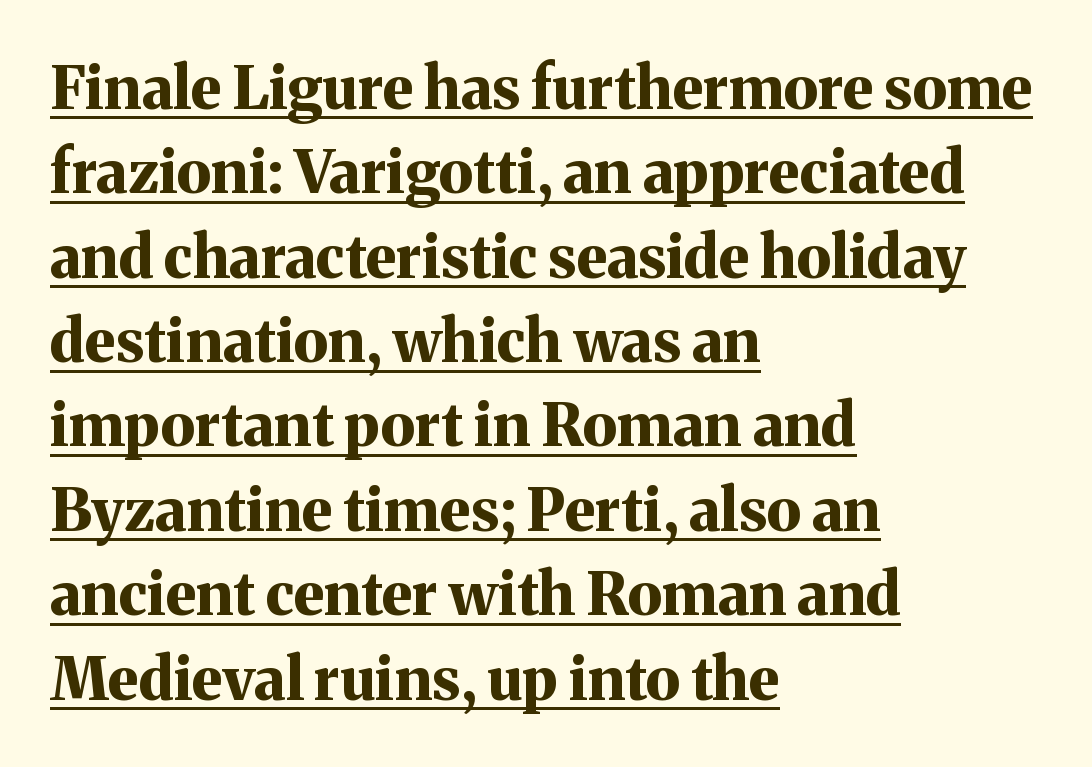
The image shows 59 px bold serif type, upright; set left-aligned, normal line spacing (1.43x), normal letter spacing, underlined; medium stroke contrast and a medium x-height.
